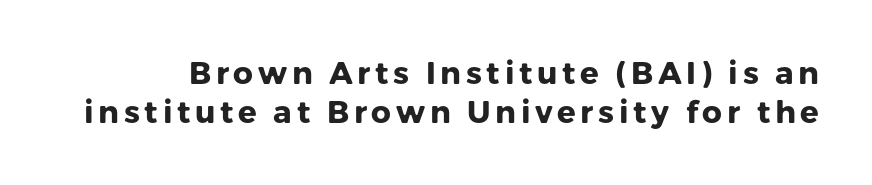
The image shows 31 px heavy sans-serif type, upright; set normal line spacing (1.26x), not underlined; low stroke contrast and a medium x-height.
